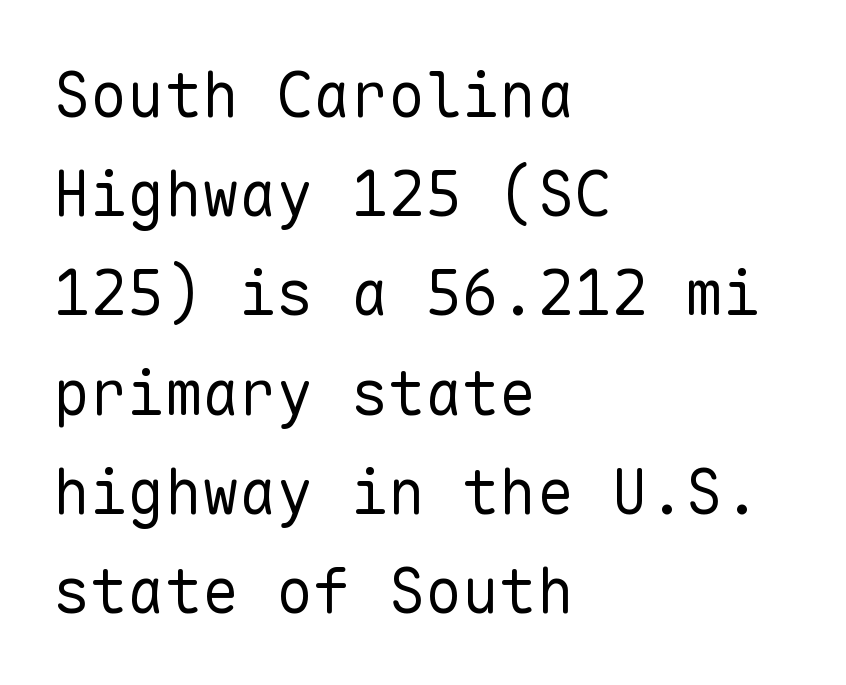
Q: Is the text bold? A: No.
Q: Is the text italic (slanted)? A: No, it is upright.
Q: Is the typeface a serif or a sans-serif typeface? A: Sans-serif.
Q: Is the text underlined? A: No.
Q: How is the paragraph aligned? A: Left-aligned.
Q: Is the spacing between letters normal or unusually wide? A: Normal.
Q: Is the spacing between lines tight, normal or loose? A: Normal.
Q: Width (condensed, normal, or wide)? A: Normal.
Q: Stroke contrast? A: Low.
Q: x-height? A: Medium.
Q: Monospaced? A: Yes.
